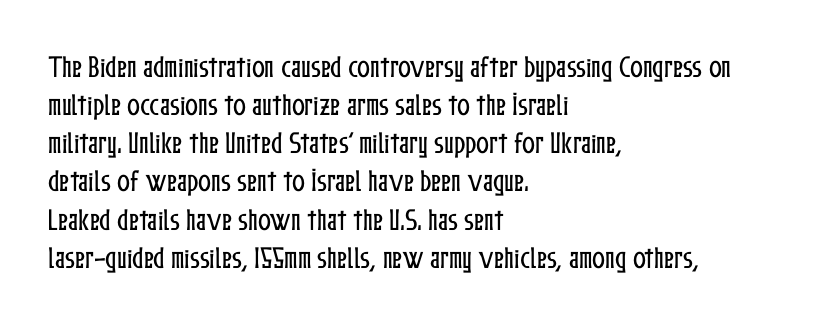
A normal amount of white space separates one row of letters from the next. In terms of letterspacing, this is plain default setting. Quick note: not italic, upright. Only glyphs here, with clear space below each row. Horizontally, the lines are justified to the leading edge only.
